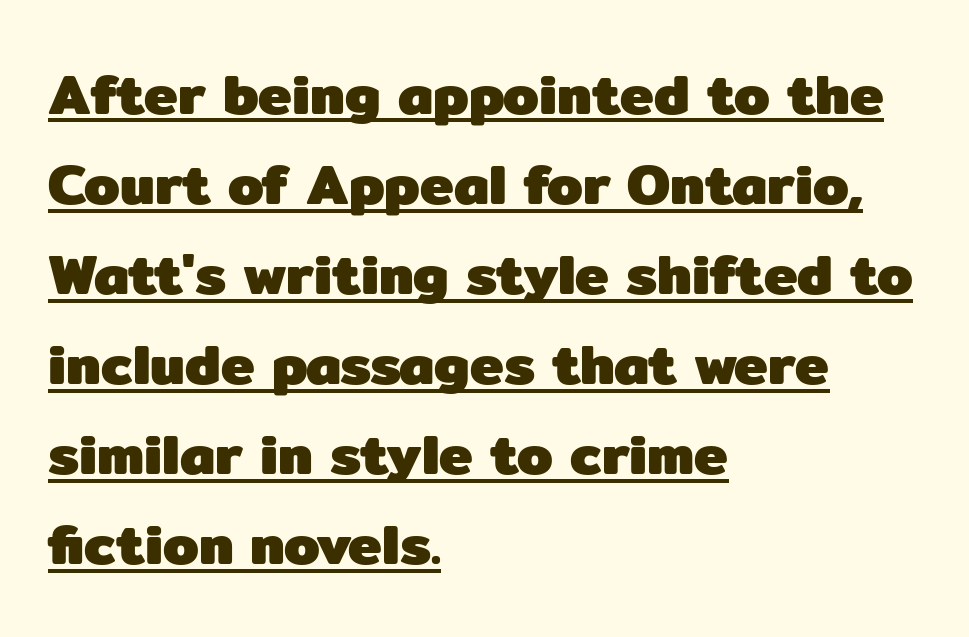
The rendered words wear a rule along their underside. You could not count columns in this text — the font is proportionally spaced. One glance says typical: line gaps are just what's usual. Stroke thickness is high; the sample reads as a true bold. Upright lettering throughout.
